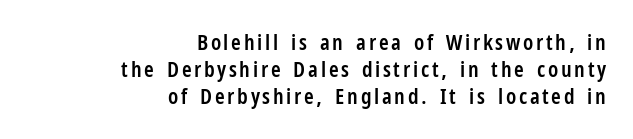
This rendering features lettering with no underline. Which margin do the lines hug? The right one — the left edge is uneven. Moderately thickened strokes mark this as semibold type. Italic: no, the glyphs are upright roman.
